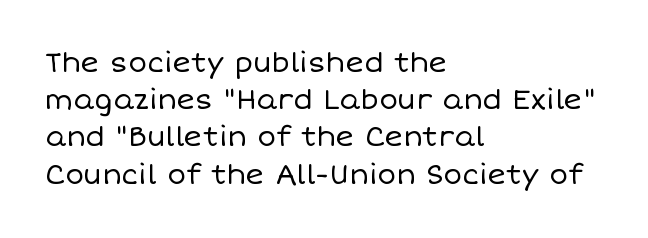
Q: Is the text bold? A: No.
Q: Is the text italic (slanted)? A: No, it is upright.
Q: Is the text underlined? A: No.
Q: How is the paragraph aligned? A: Left-aligned.
Q: Is the spacing between letters normal or unusually wide? A: Normal.
Q: Is the spacing between lines tight, normal or loose? A: Normal.
Q: Width (condensed, normal, or wide)? A: Normal.
Q: Stroke contrast? A: Low.
Q: x-height? A: Large.
Q: Monospaced? A: No.
